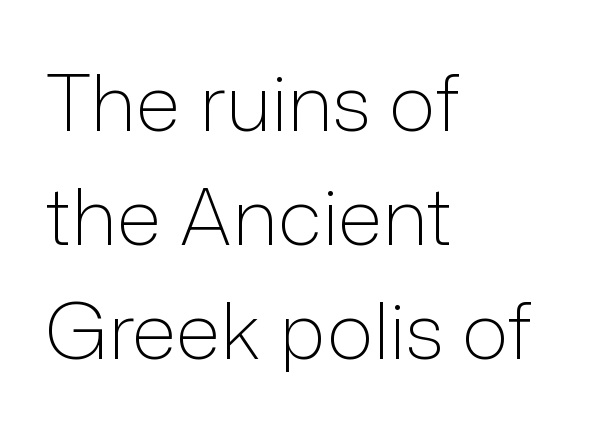
The glyphs in this specimen are sans serif. Nothing unusual about the tracking: characters are spaced as the font intends. Left-aligned paragraph, ragged on the right. No chunkiness to these letters — they're not bold. Horizontal bands of white between lines are of average thickness. The gap between lines stays unmarked.
